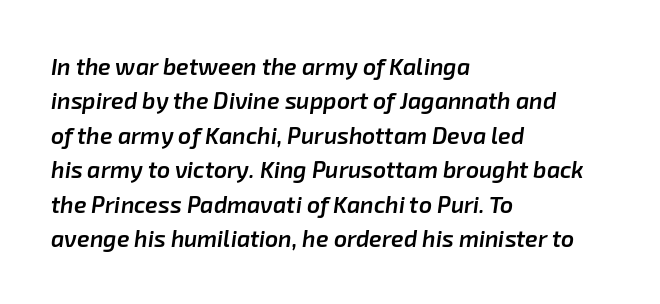
The image shows 23 px text type, italic (leaning right); set left-aligned, normal line spacing (1.5x), normal letter spacing, not underlined.
